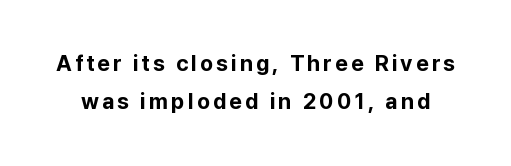
The image shows 22 px bold type, upright; set line spacing 1.73x, not underlined.
